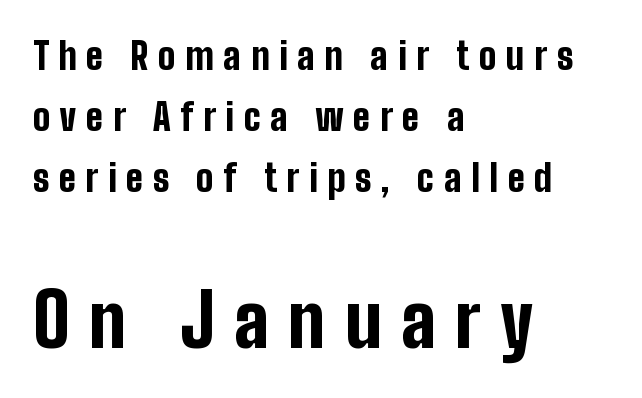
The image shows 74 px bold, condensed sans-serif type, upright; set left-aligned, normal line spacing (1.65x), unusually wide letter spacing (+0.26 em), not underlined; the second (bottom) block is 2.0x larger; low stroke contrast and a medium x-height.
